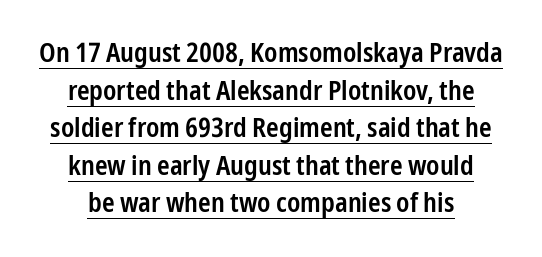
{"italic": "no", "bold": "semi", "underline": "yes", "line_spacing": "normal", "line_spacing_ratio": 1.39, "letter_spacing": "normal", "letter_spacing_em": 0.0, "glyph_px": 27}
